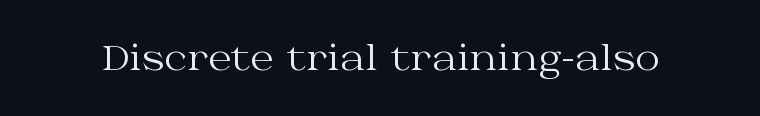
Q: Is the text bold? A: No.
Q: Is the text italic (slanted)? A: No, it is upright.
Q: Is the typeface a serif or a sans-serif typeface? A: Serif.
Q: Is the text underlined? A: No.
Q: Is the spacing between letters normal or unusually wide? A: Normal.
Q: Width (condensed, normal, or wide)? A: Wide.
Q: Stroke contrast? A: Medium.
Q: x-height? A: Medium.
Q: Monospaced? A: No.
